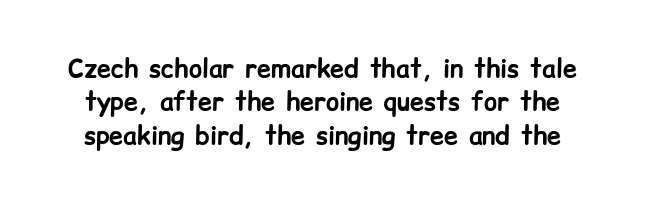
Q: Is the text bold? A: Yes.
Q: Is the text italic (slanted)? A: No, it is upright.
Q: Is the text underlined? A: No.
Q: Is the spacing between letters normal or unusually wide? A: Normal.
Q: Is the spacing between lines tight, normal or loose? A: Normal.
